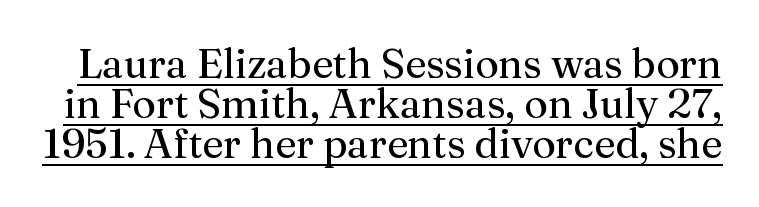
Students, note that the glyphs here touch the page at normal intervals. A typesetter would call this proportional, since set widths differ per character. Is there much room between lines? No — they nearly touch. Weight: regular or lighter.
